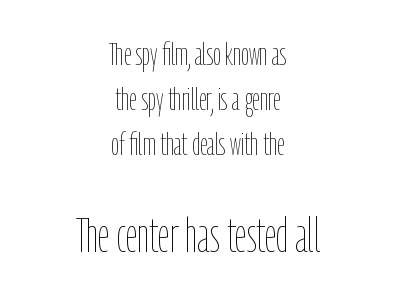
The strokes are not fattened; the text isn't bold. Small over large — that's the arrangement of the two blocks here. Think of a printed novel: that variable character pitch is what you see here. The face used here is rendered with its standard letterfit. Bare-footed words on every line.
